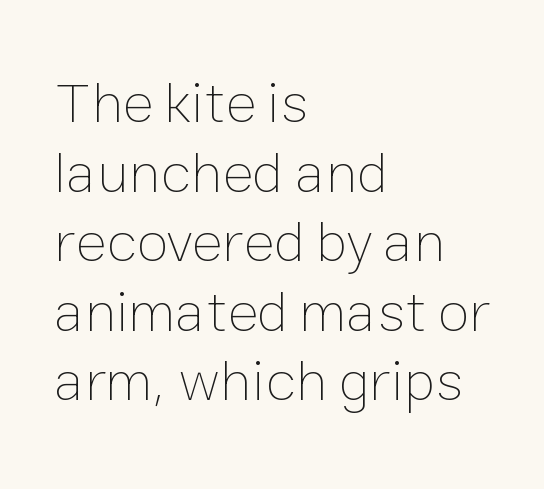
Visually the block forms a straight wall on the left and a jagged coastline on the right. No letter is thick-stroked: the sample isn't bold. Look at the tracking — it's just the regular setting, nothing added. The face used here is proportionally spaced, like ordinary book or web type. The area under the type is left untouched. You can tell it's not italic because the verticals are truly vertical.
